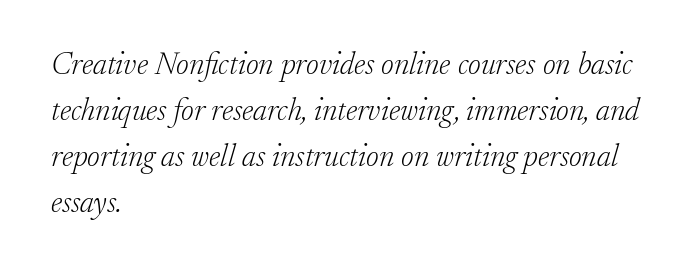
Notice how the passage keeps a crisp vertical edge on the left only. These lines keep a tight, regular rhythm from letter to letter. There's an unmistakable incline to the writing here. The glyphs in this specimen are seriffed. The characters are drawn with everyday or finer stroke widths. The space directly below the letters is spotless.
